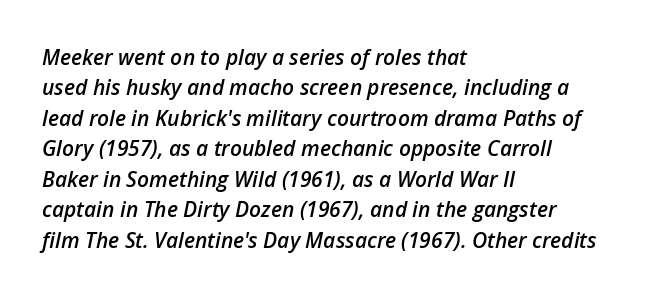
A semibold gives these letters moderate extra thickness, short of bold. If you measured baseline to baseline, you'd find a middling distance. Spacing between characters is what you'd get straight out of the box. The letters are slanted; this is an italic face. A student would call this left alignment; a typographer would say flush left, rag right. Underlining? Definitely not there.
